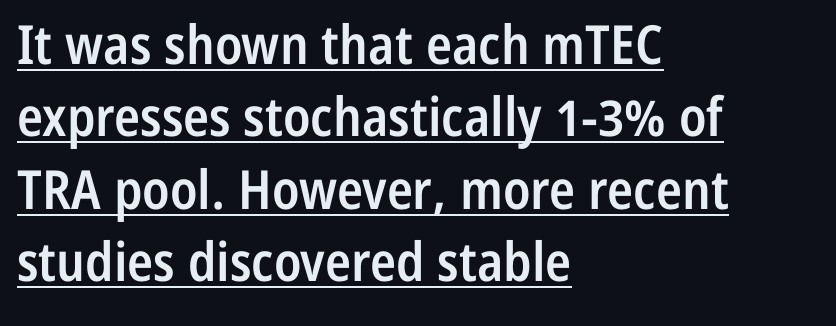
Q: Is the text bold? A: Semi-bold.
Q: Is the text italic (slanted)? A: No, it is upright.
Q: Is the typeface a serif or a sans-serif typeface? A: Sans-serif.
Q: Is the text underlined? A: Yes.
Q: How is the paragraph aligned? A: Left-aligned.
Q: Is the spacing between letters normal or unusually wide? A: Normal.
Q: Is the spacing between lines tight, normal or loose? A: Normal.
Q: Width (condensed, normal, or wide)? A: Condensed.
Q: Stroke contrast? A: Low.
Q: x-height? A: Medium.
Q: Monospaced? A: No.
